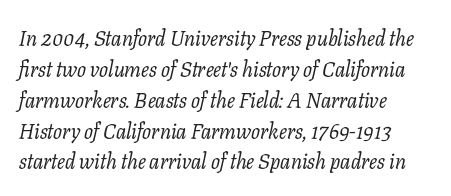
{"italic": "yes", "lean": "right", "slant_degrees": 11, "bold": "no", "underline": "no", "align": "left", "line_spacing": "normal", "line_spacing_ratio": 1.47, "letter_spacing": "normal", "letter_spacing_em": 0.0, "glyph_px": 21}
